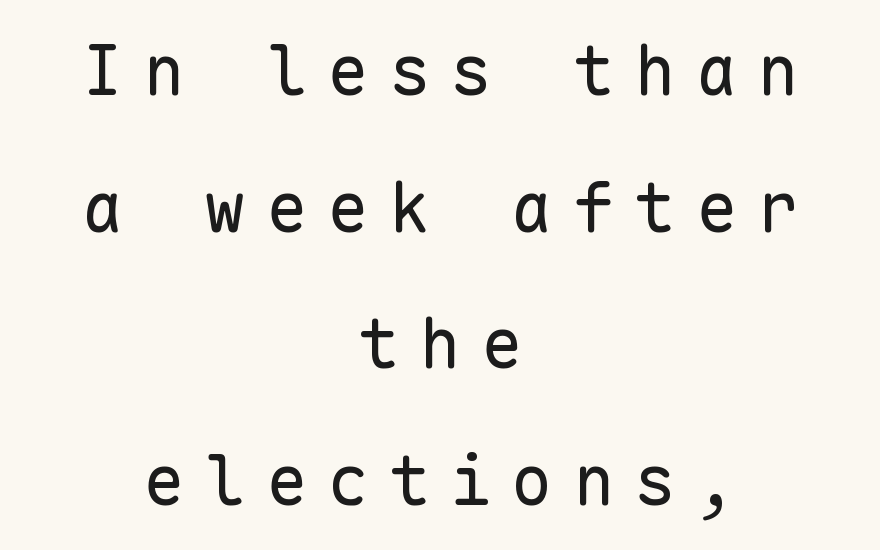
Q: Is the text bold? A: No.
Q: Is the text italic (slanted)? A: No, it is upright.
Q: Is the typeface a serif or a sans-serif typeface? A: Sans-serif.
Q: Is the text underlined? A: No.
Q: How is the paragraph aligned? A: Centered.
Q: Is the spacing between letters normal or unusually wide? A: Unusually wide.
Q: Is the spacing between lines tight, normal or loose? A: Loose.
Q: Width (condensed, normal, or wide)? A: Normal.
Q: Stroke contrast? A: Low.
Q: x-height? A: Medium.
Q: Monospaced? A: Yes.
